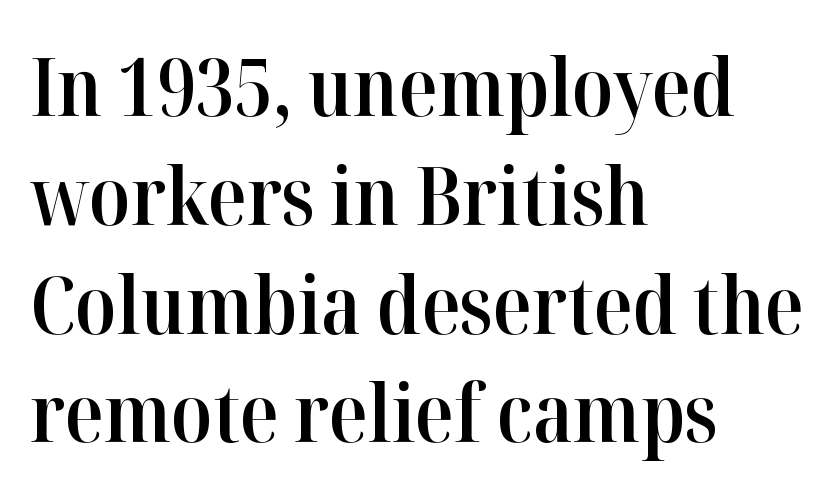
{"serif": "yes", "italic": "no", "bold": "semi", "weight": "semibold", "width": "normal", "stroke_contrast": "high", "x_height": "medium", "monospaced": "no", "underline": "no", "align": "left", "line_spacing": "normal", "line_spacing_ratio": 1.36, "letter_spacing": "normal", "letter_spacing_em": 0.0, "glyph_px": 80}
